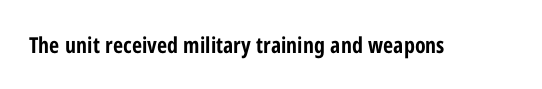
{"italic": "no", "bold": "yes", "underline": "no", "letter_spacing": "normal", "letter_spacing_em": 0.0, "glyph_px": 22}
